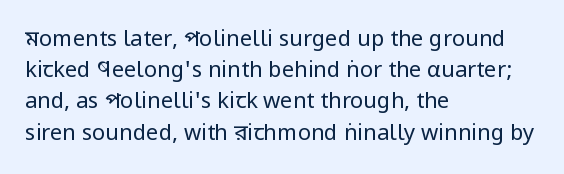
The image shows 22 px text type, upright; set left-aligned, normal line spacing (1.42x), normal letter spacing, not underlined.
